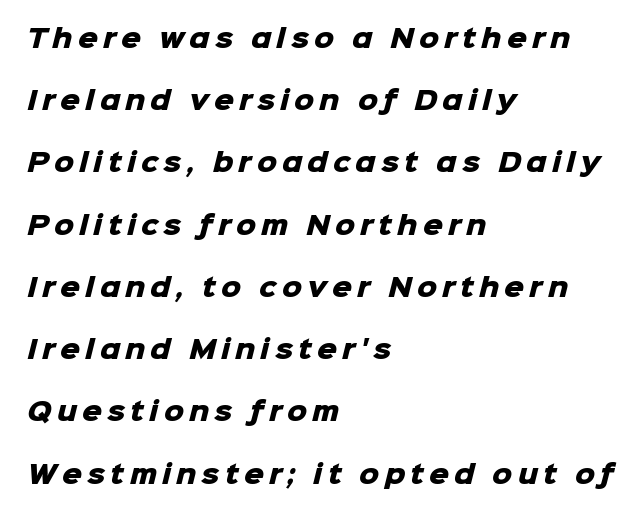
{"bold": "yes", "underline": "no", "align": "left", "line_spacing": "loose", "line_spacing_ratio": 2.49, "letter_spacing": "wide", "letter_spacing_em": 0.2, "glyph_px": 25}
